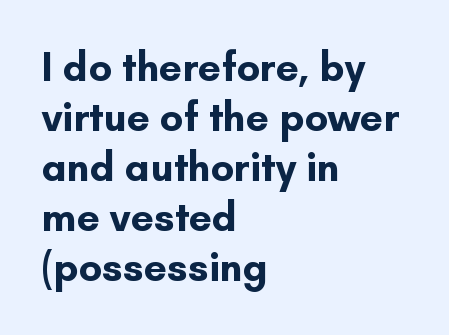
The image shows 41 px bold sans-serif type, upright; set left-aligned, line spacing 1.22x, normal letter spacing, not underlined; low stroke contrast and a small x-height.
